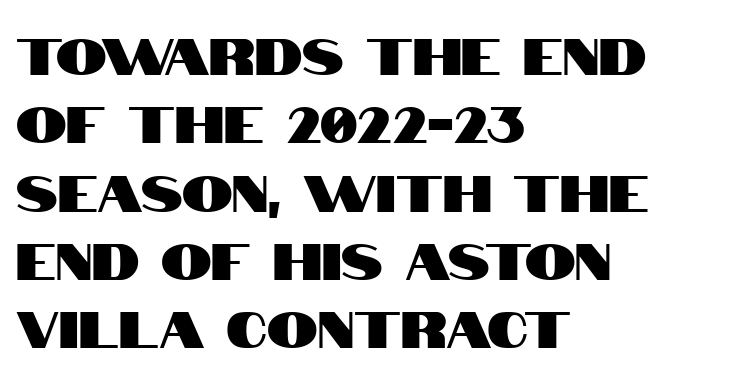
The image shows 51 px condensed sans-serif type, upright; set left-aligned, normal line spacing (1.34x), normal letter spacing, not underlined; high stroke contrast and a large x-height.
